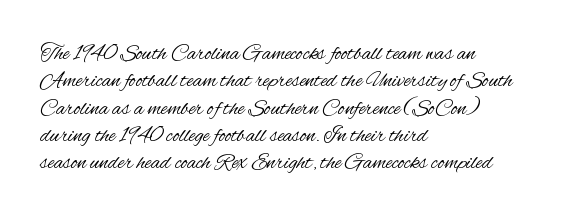
The image shows 22 px text type; set left-aligned, line spacing 1.24x, normal letter spacing, not underlined.
